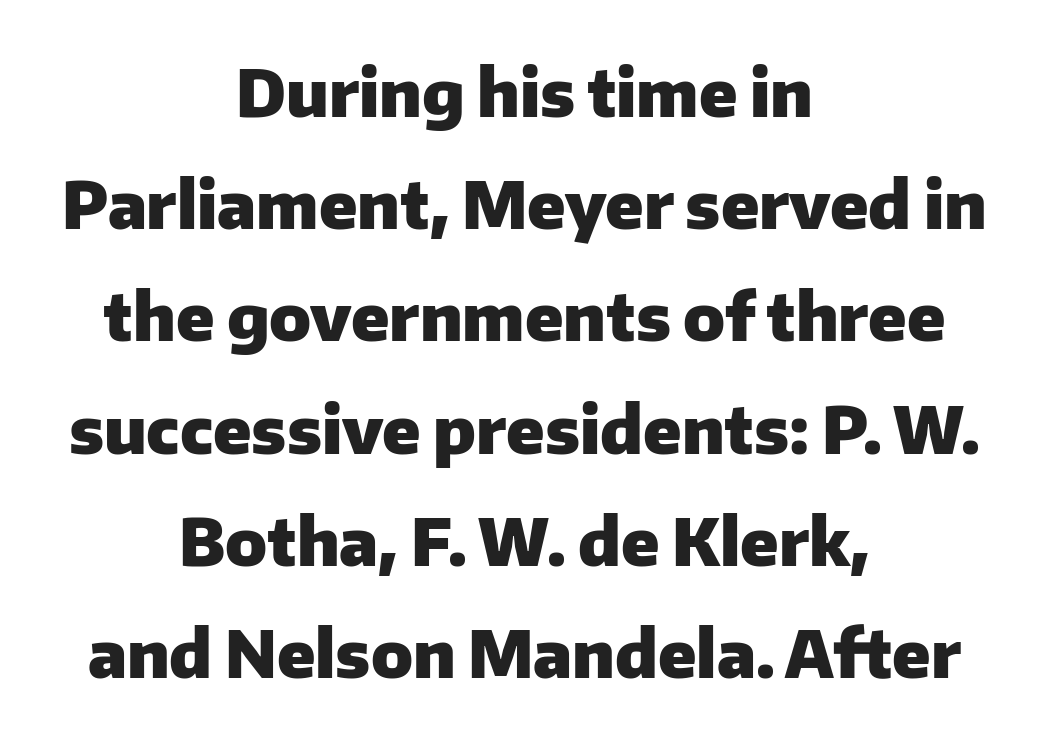
Q: Is the text bold? A: Yes.
Q: Is the text italic (slanted)? A: No, it is upright.
Q: Is the typeface a serif or a sans-serif typeface? A: Sans-serif.
Q: Is the text underlined? A: No.
Q: How is the paragraph aligned? A: Centered.
Q: Is the spacing between letters normal or unusually wide? A: Normal.
Q: Is the spacing between lines tight, normal or loose? A: Normal.
Q: Width (condensed, normal, or wide)? A: Normal.
Q: Stroke contrast? A: Low.
Q: x-height? A: Medium.
Q: Monospaced? A: No.
